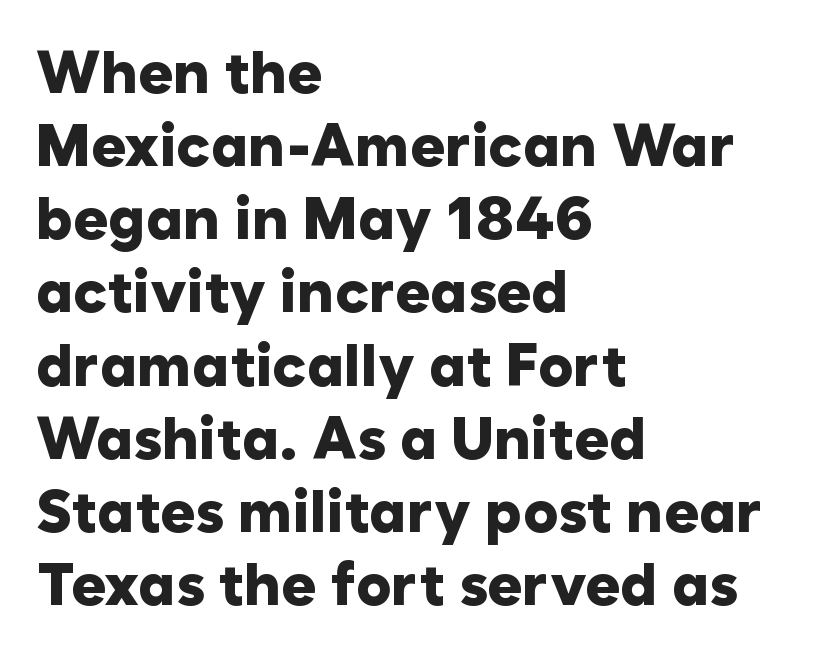
The image shows 59 px heavy sans-serif type, upright; set left-aligned, line spacing 1.24x, normal letter spacing, not underlined; low stroke contrast and a medium x-height.
